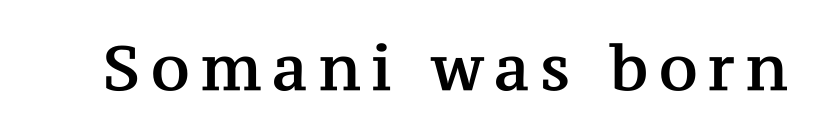
The image shows 62 px serif type, upright; set not underlined; medium stroke contrast and a medium x-height.
